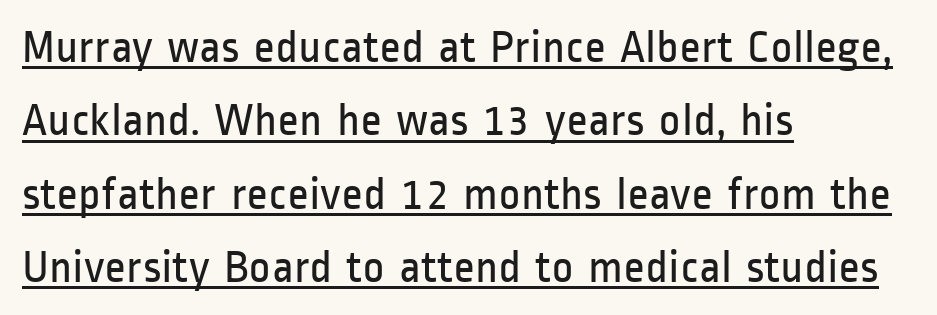
The image shows 47 px regular-weight, condensed sans-serif type, upright; set left-aligned, normal line spacing (1.56x), normal letter spacing, underlined; low stroke contrast and a medium x-height.
